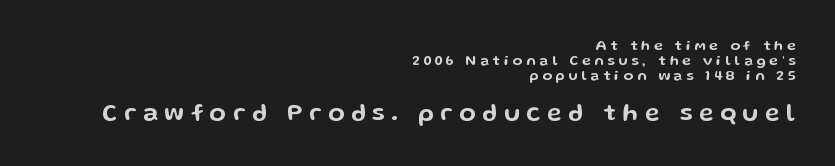
Caption: expanded tracking, letters set apart. Every character sits straight up, as roman type does. A student would notice the bottom passage is typeset larger than what precedes it. The baseline area is clear.
